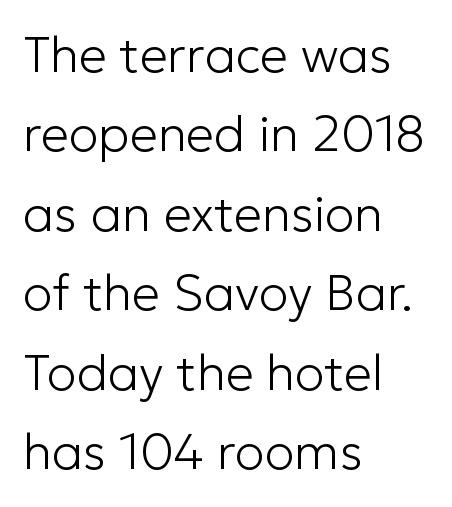
Each letter keeps its own natural width here, so spacing adapts to shape. This is sans-serif lettering, the kind often seen on screens and signage. The font sits on the lighter half of the weight spectrum, regular included. Italic? Not at all — the glyphs are vertical. The leading is moderate, giving the passage an even texture. Casual observation: everything's shoved over to the left.
